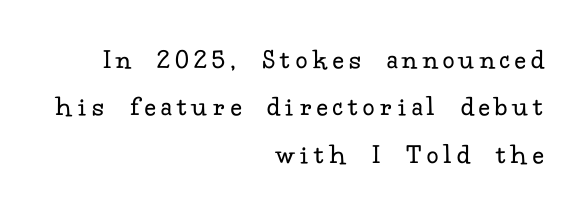
Compared with a flush-left layout, this one pins lines to the opposite, right side. Bold? No — there's no thickening of the strokes. Words appear elongated and porous because spacing is wide. Type style note: has serifs.
